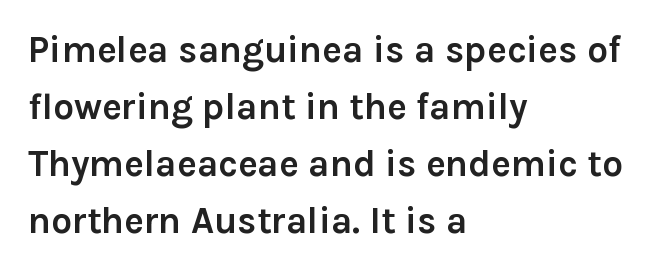
{"serif": "no", "italic": "no", "bold": "yes", "weight": "semibold", "width": "normal", "stroke_contrast": "low", "x_height": "medium", "monospaced": "no", "underline": "no", "align": "left", "line_spacing": "normal", "line_spacing_ratio": 1.54, "letter_spacing": "normal", "letter_spacing_em": 0.0, "glyph_px": 37}
